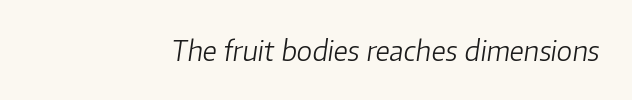
Q: Is the text bold? A: No.
Q: Is the text italic (slanted)? A: Yes, it leans right by about 8 degrees.
Q: Is the text underlined? A: No.
Q: Is the spacing between letters normal or unusually wide? A: Normal.
Q: Width (condensed, normal, or wide)? A: Normal.
Q: Stroke contrast? A: Low.
Q: x-height? A: Medium.
Q: Monospaced? A: No.
